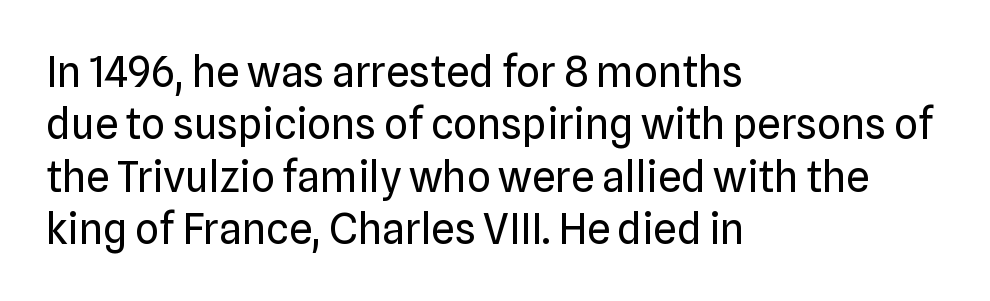
Unmarked baselines from the first word to the last. The face used here is proportionally spaced, like ordinary book or web type. Whoever set this chose a conventional vertical rhythm. Nothing unusual about the tracking: characters are spaced as the font intends. Ordinary non-slanted type is in use. Look at the bottom of the vertical strokes: they stop flat, with no serifs.
